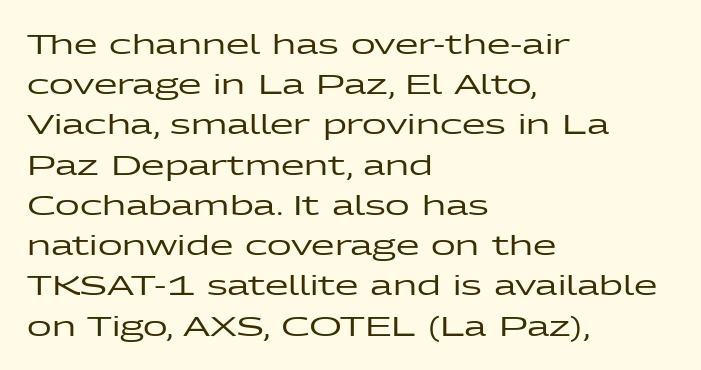
Summary of vertical rhythm: regular, with standard interline spacing. No italicization has been applied; the sample stays upright. One-word summary of the alignment: left. The line texture is even and compact thanks to regular tracking. The space directly below the letters is spotless.
